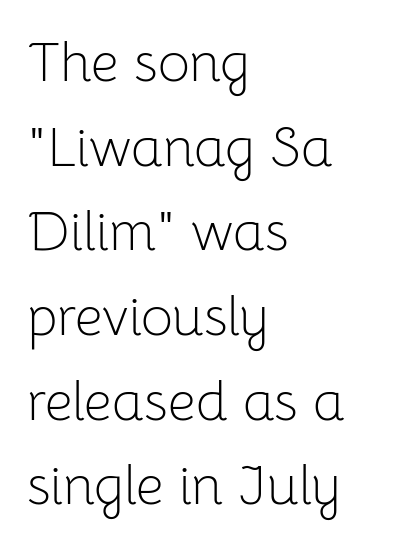
The image shows 55 px light sans-serif type, upright; set left-aligned, normal line spacing (1.54x), normal letter spacing, not underlined; low stroke contrast and a medium x-height.
